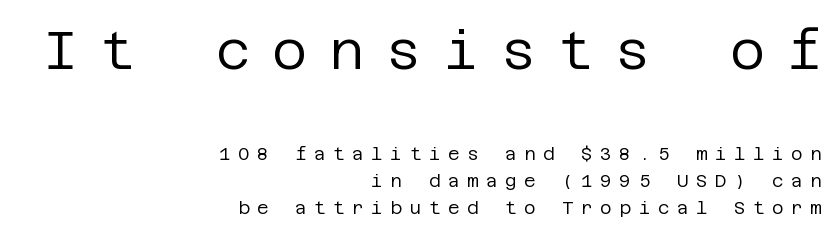
The space beneath each line is pristine and unruled. Weight class: somewhere from thin through regular. Are there feet on the stems? There aren't — it's a sans. Vertical strokes here are truly vertical. This rendering uses right alignment, leaving the left contour irregular.
